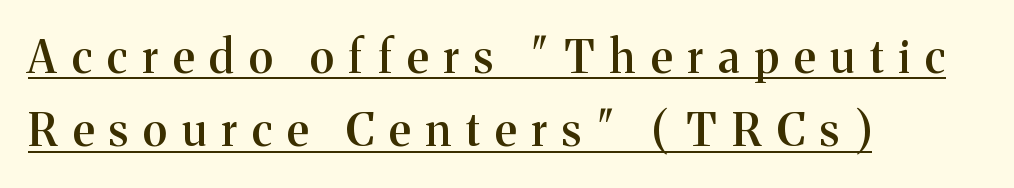
The image shows 45 px semibold serif type, upright; set left-aligned, normal line spacing (1.63x), unusually wide letter spacing (+0.34 em), underlined; medium stroke contrast and a medium x-height.
